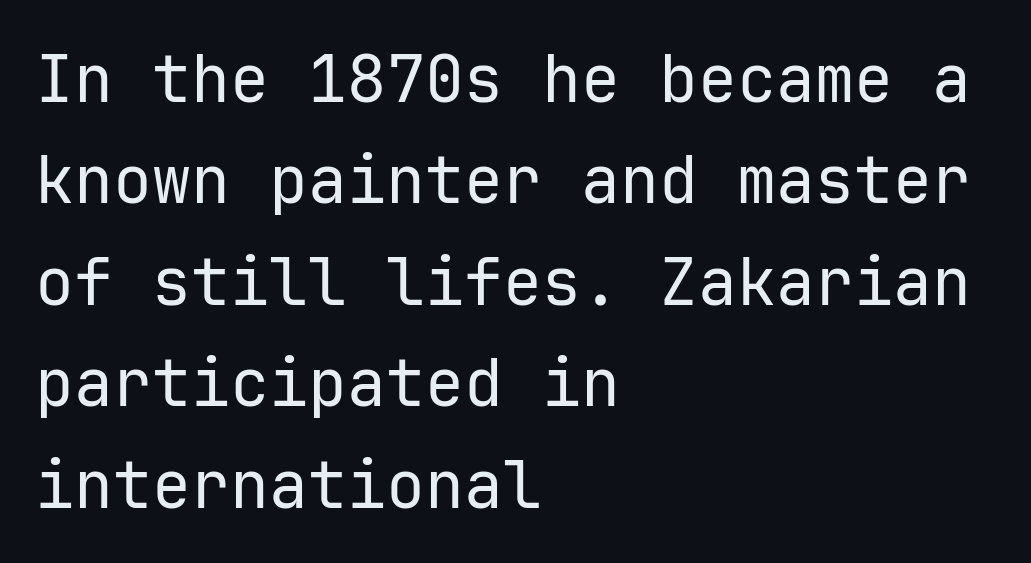
{"serif": "no", "italic": "no", "bold": "no", "weight": "regular", "width": "normal", "stroke_contrast": "low", "x_height": "medium", "monospaced": "yes", "underline": "no", "align": "left", "line_spacing": "normal", "line_spacing_ratio": 1.56, "letter_spacing": "normal", "letter_spacing_em": 0.0, "glyph_px": 65}
